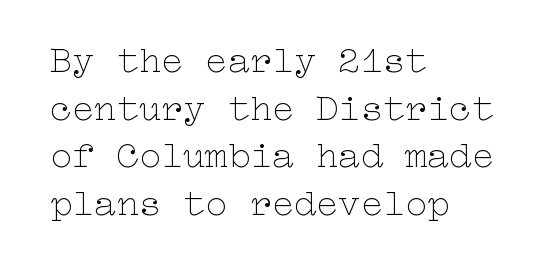
{"italic": "no", "bold": "no", "weight": "thin", "width": "wide", "stroke_contrast": "low", "x_height": "medium", "underline": "no", "align": "left", "line_spacing": "normal", "line_spacing_ratio": 1.29, "letter_spacing": "normal", "letter_spacing_em": 0.0, "glyph_px": 37}
